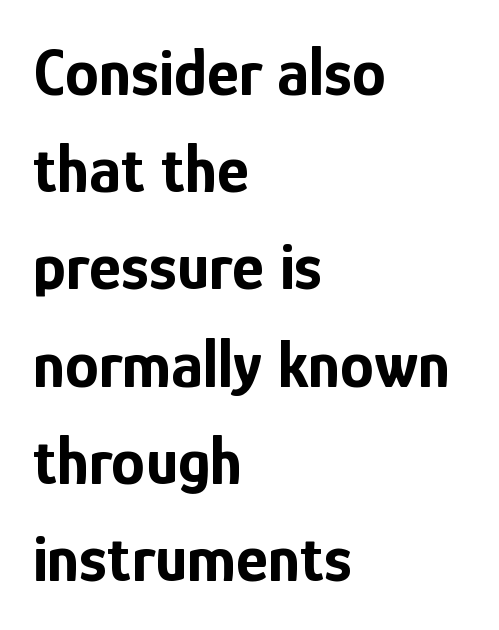
The image shows 68 px bold, condensed sans-serif type, upright; set left-aligned, normal line spacing (1.43x), normal letter spacing, not underlined; low stroke contrast and a medium x-height.
